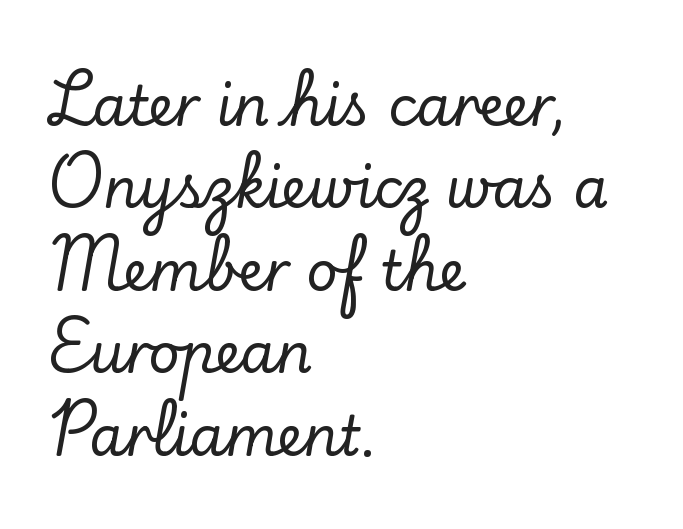
Q: Is the text italic (slanted)? A: Yes.
Q: Is the typeface a serif or a sans-serif typeface? A: Serif.
Q: Is the text underlined? A: No.
Q: How is the paragraph aligned? A: Left-aligned.
Q: Is the spacing between letters normal or unusually wide? A: Normal.
Q: Is the spacing between lines tight, normal or loose? A: Normal.
Q: Width (condensed, normal, or wide)? A: Normal.
Q: Stroke contrast? A: Low.
Q: x-height? A: Small.
Q: Monospaced? A: No.
